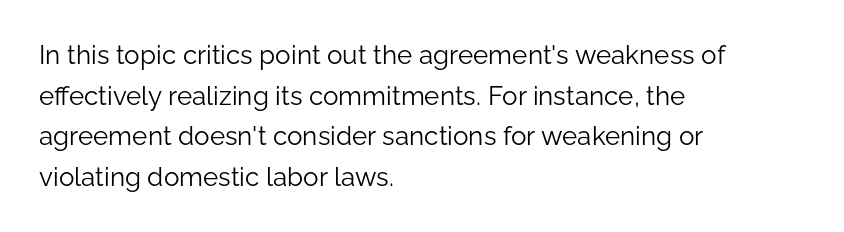
The image shows 26 px text type, upright; set left-aligned, normal line spacing (1.56x), normal letter spacing, not underlined.
